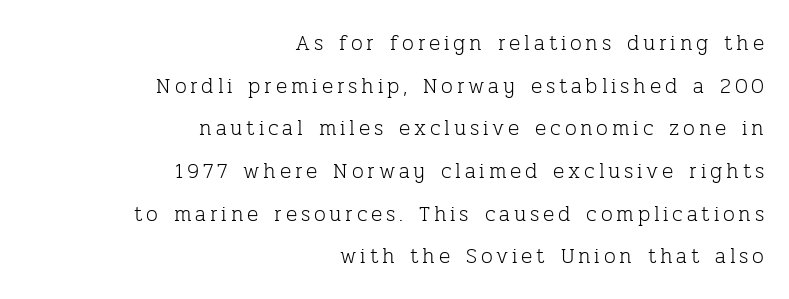
The image shows 21 px text type, upright; set right-aligned, loose line spacing (2.03x), not underlined.
